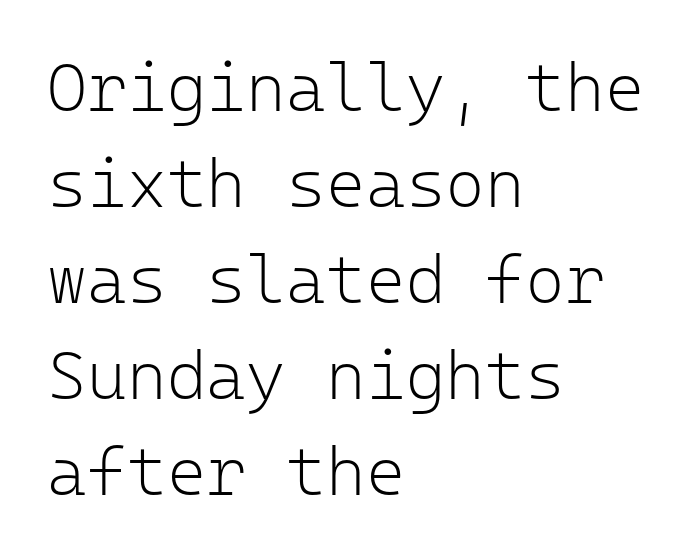
The image shows 68 px light sans-serif type, upright, monospaced; set left-aligned, normal line spacing (1.41x), normal letter spacing, not underlined; low stroke contrast and a medium x-height.
